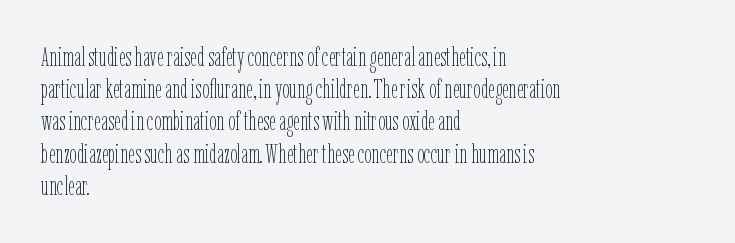
No letter is thick-stroked: the sample isn't bold. The lettering stays uniformly vertical, giving the passage a roman look. This sample uses plain, unmodified letter spacing. These lines stack with their left ends in a neat column. The gap between lines stays unmarked.
